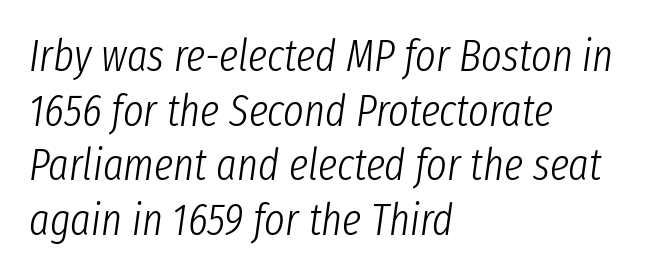
Beneath every word, the page is bare. Weight: in the light-to-regular range. These lines are rendered in a variable-pitch font. The font's italic variant was chosen for this text.
